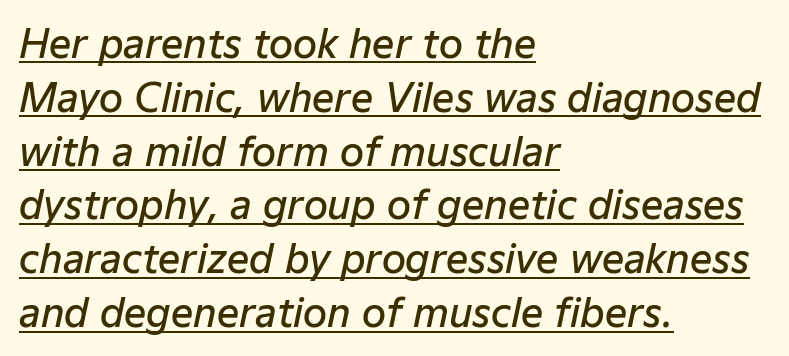
Proportional: the letters do not fall into vertical columns. Slightly chunky letters — semibold, I'd say, not full bold. One glance says typical: line gaps are just what's usual. The letters are slanted; this is an italic face. The passage shown has conventional tracking throughout. Left-aligned paragraph, ragged on the right.
